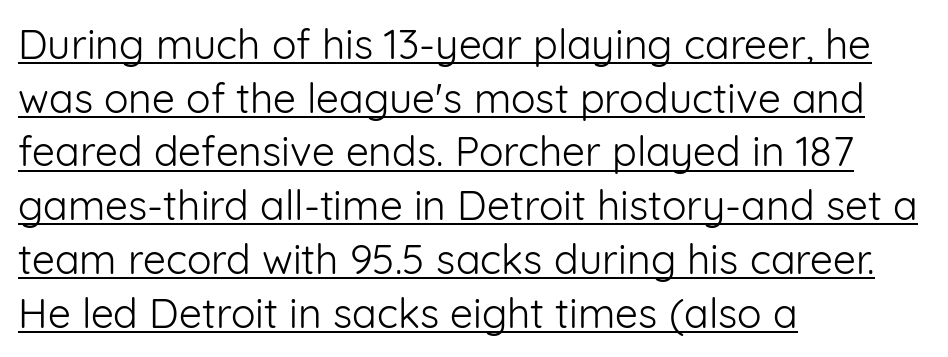
Characters remain perfectly vertical along every line. In CSS terms this would be text-align: left. No heavy texture on the line: the type isn't bold. Leading matches the norm, producing a regular column. Does the type have serifs? No, each stem ends abruptly.
